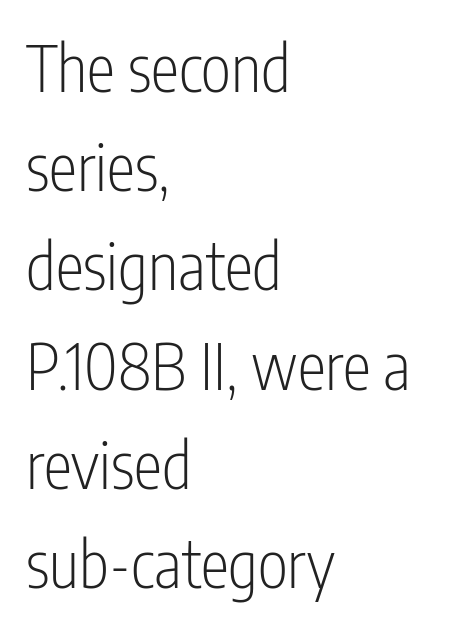
{"serif": "no", "italic": "no", "bold": "no", "weight": "light", "width": "condensed", "stroke_contrast": "low", "x_height": "medium", "monospaced": "no", "underline": "no", "align": "left", "line_spacing": "normal", "line_spacing_ratio": 1.55, "letter_spacing": "normal", "letter_spacing_em": 0.0, "glyph_px": 64}
